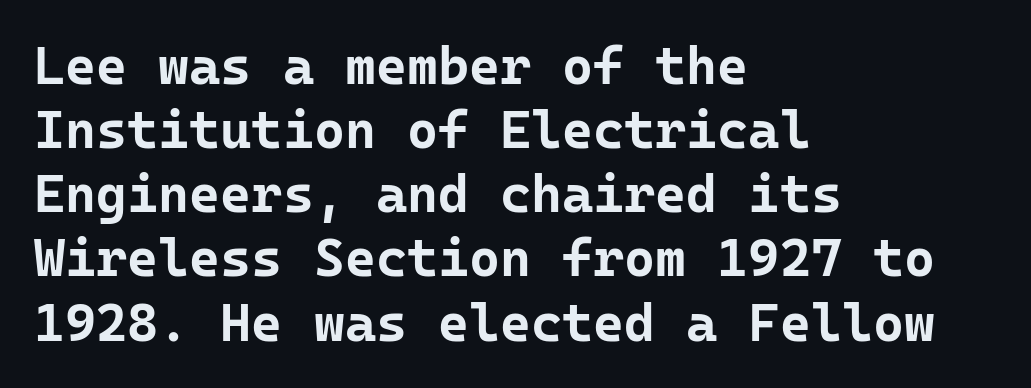
{"serif": "no", "italic": "no", "bold": "yes", "weight": "bold", "width": "normal", "stroke_contrast": "low", "x_height": "medium", "monospaced": "yes", "underline": "no", "align": "left", "line_spacing_ratio": 1.21, "letter_spacing": "normal", "letter_spacing_em": 0.0, "glyph_px": 53}
